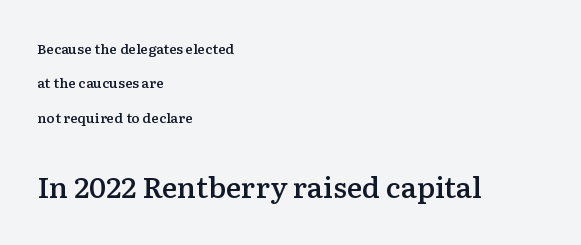
Q: Is the text bold? A: Semi-bold.
Q: Is the text italic (slanted)? A: No, it is upright.
Q: Is the typeface a serif or a sans-serif typeface? A: Serif.
Q: Is the text underlined? A: No.
Q: How is the paragraph aligned? A: Left-aligned.
Q: Is the spacing between letters normal or unusually wide? A: Normal.
Q: Is the spacing between lines tight, normal or loose? A: Loose.
Q: Which block of text is set in a larger size, the first (top) or the second (bottom)? A: The second (bottom) one.
Q: Width (condensed, normal, or wide)? A: Normal.
Q: Stroke contrast? A: Low.
Q: x-height? A: Medium.
Q: Monospaced? A: No.
